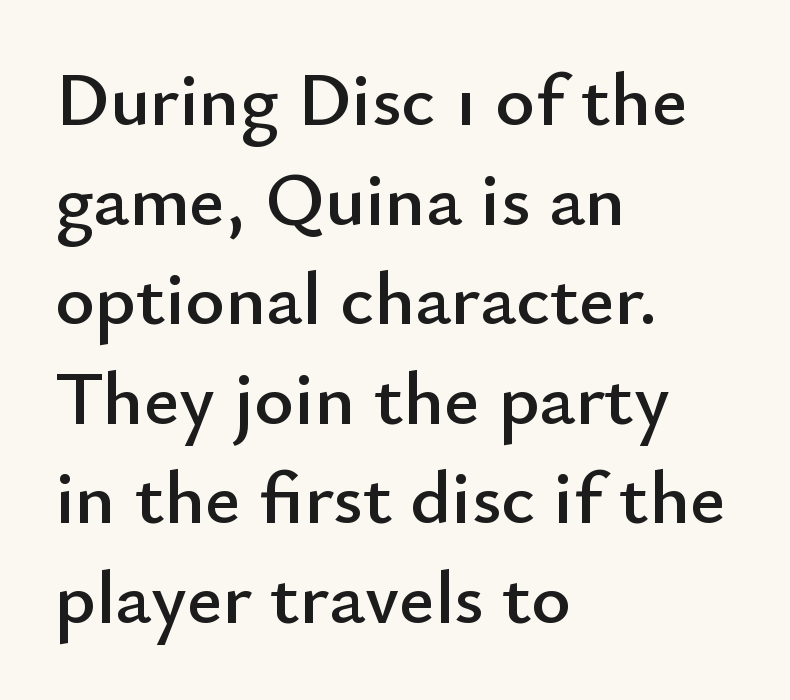
Q: Is the text italic (slanted)? A: No, it is upright.
Q: Is the typeface a serif or a sans-serif typeface? A: Sans-serif.
Q: Is the text underlined? A: No.
Q: How is the paragraph aligned? A: Left-aligned.
Q: Is the spacing between letters normal or unusually wide? A: Normal.
Q: Is the spacing between lines tight, normal or loose? A: Normal.
Q: Width (condensed, normal, or wide)? A: Normal.
Q: Stroke contrast? A: Low.
Q: x-height? A: Small.
Q: Monospaced? A: No.
